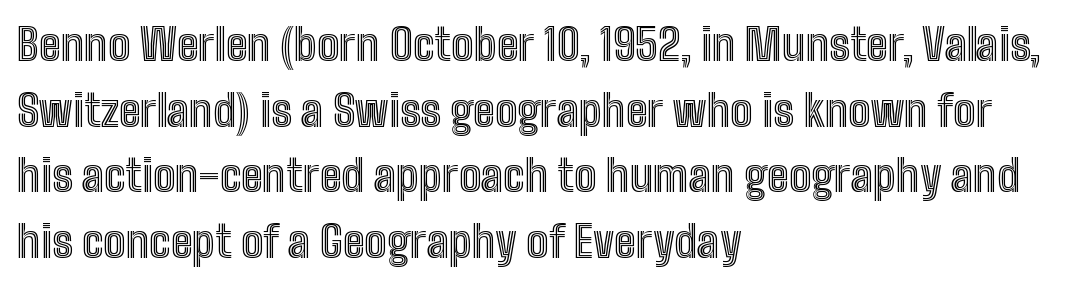
Q: Is the text italic (slanted)? A: No, it is upright.
Q: Is the text underlined? A: No.
Q: How is the paragraph aligned? A: Left-aligned.
Q: Is the spacing between letters normal or unusually wide? A: Normal.
Q: Is the spacing between lines tight, normal or loose? A: Normal.
Q: Width (condensed, normal, or wide)? A: Condensed.
Q: x-height? A: Medium.
Q: Monospaced? A: No.
